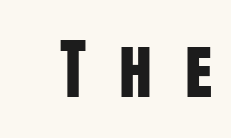
{"serif": "no", "italic": "no", "width": "condensed", "stroke_contrast": "low", "x_height": "large", "monospaced": "no", "underline": "no", "letter_spacing": "wide", "letter_spacing_em": 0.5, "glyph_px": 66}
